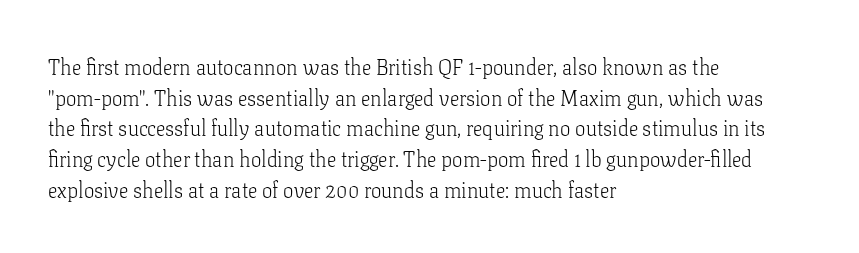
The strip under each line holds only bare page. The lines in this sample share a left origin and differ only in where they stop. The block of text has a typical density, with ordinary space between rows. A typesetter would call this zero additional tracking. Each stroke keeps to a modest, everyday thickness or less. Style check: upright.
